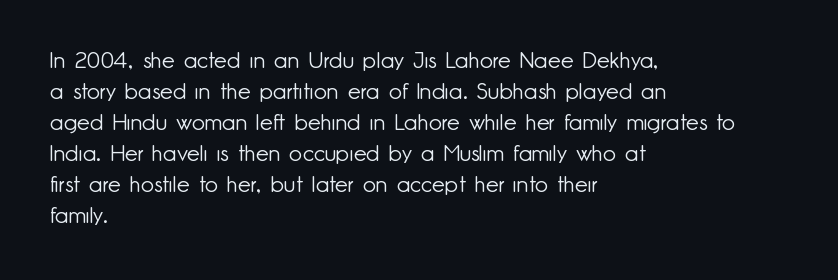
Q: Is the text bold? A: No.
Q: Is the text italic (slanted)? A: No, it is upright.
Q: Is the text underlined? A: No.
Q: How is the paragraph aligned? A: Left-aligned.
Q: Is the spacing between letters normal or unusually wide? A: Normal.
Q: Is the spacing between lines tight, normal or loose? A: Normal.
